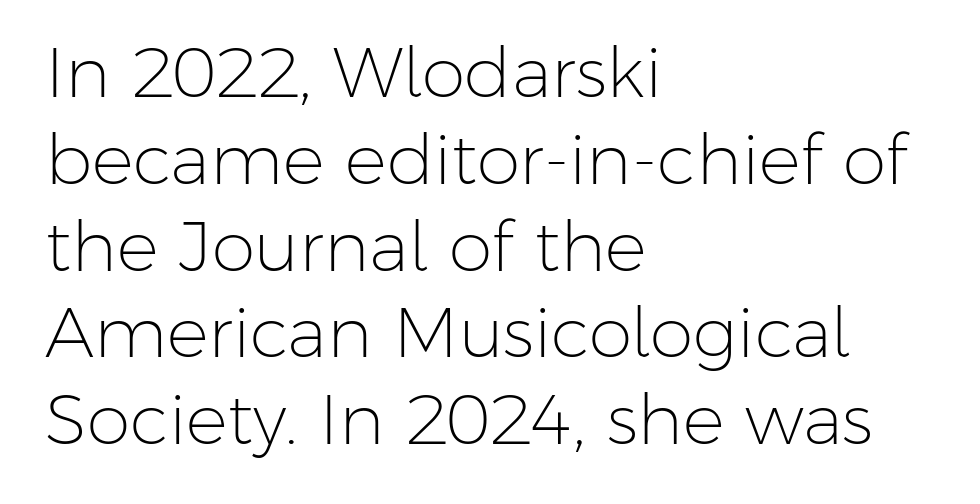
The image shows 70 px light sans-serif type, upright; set left-aligned, line spacing 1.24x, normal letter spacing, not underlined; low stroke contrast and a medium x-height.
